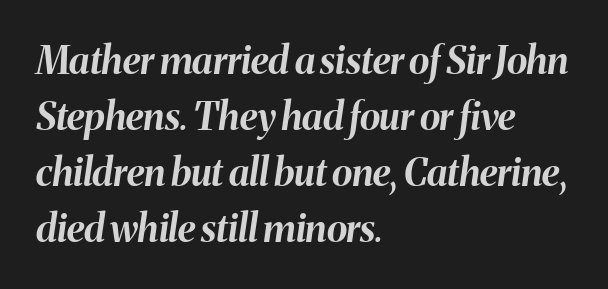
{"italic": "yes", "lean": "right", "slant_degrees": 8, "bold": "yes", "weight": "bold", "width": "normal", "stroke_contrast": "medium", "x_height": "medium", "monospaced": "no", "underline": "no", "align": "left", "line_spacing": "normal", "line_spacing_ratio": 1.47, "letter_spacing": "normal", "letter_spacing_em": 0.0, "glyph_px": 38}
